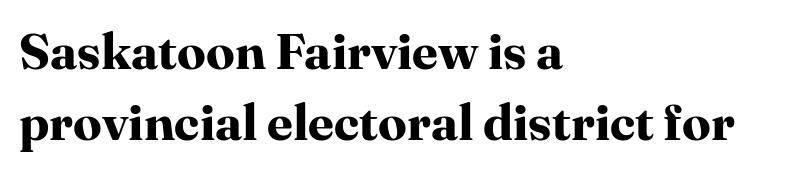
The image shows 51 px bold serif type, upright; set left-aligned, normal line spacing (1.39x), normal letter spacing, not underlined; high stroke contrast and a medium x-height.
